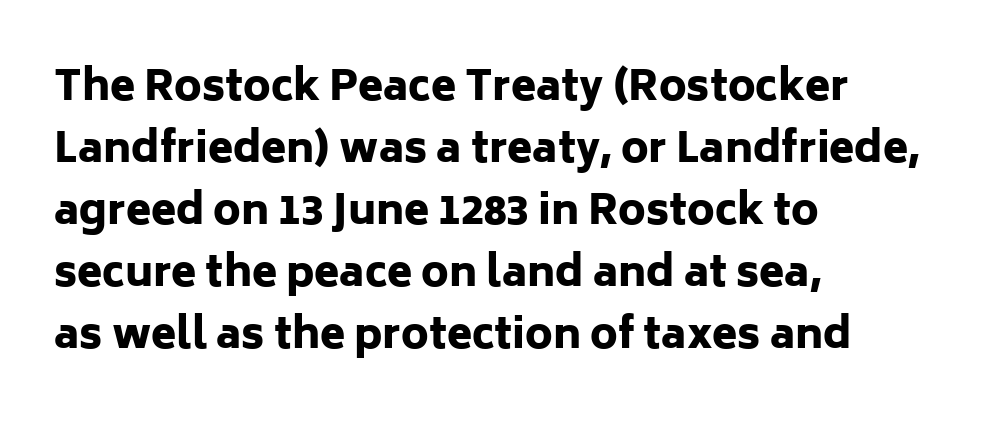
The typesetting leans heavy: a genuine bold. Observe the absence of serifs on each vertical stroke in this sample. Reading down the block, your eye returns to a fixed left position each line. Each new line begins a customary step beneath the previous one. Looks like regular typesetting: each glyph gets only the width it needs. The face used here is rendered with its standard letterfit.
